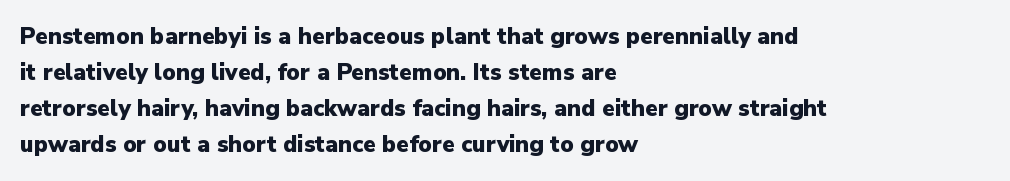
{"italic": "no", "bold": "yes", "underline": "no", "align": "left", "line_spacing": "normal", "line_spacing_ratio": 1.56, "letter_spacing": "normal", "letter_spacing_em": 0.0, "glyph_px": 23}
